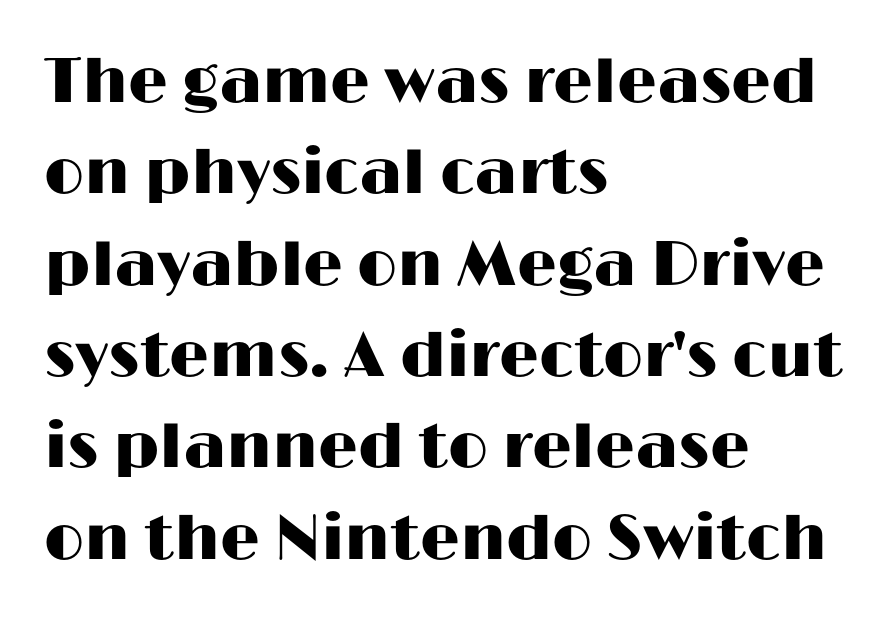
The image shows 63 px wide sans-serif type, upright; set left-aligned, normal line spacing (1.45x), normal letter spacing, not underlined; high stroke contrast and a medium x-height.
